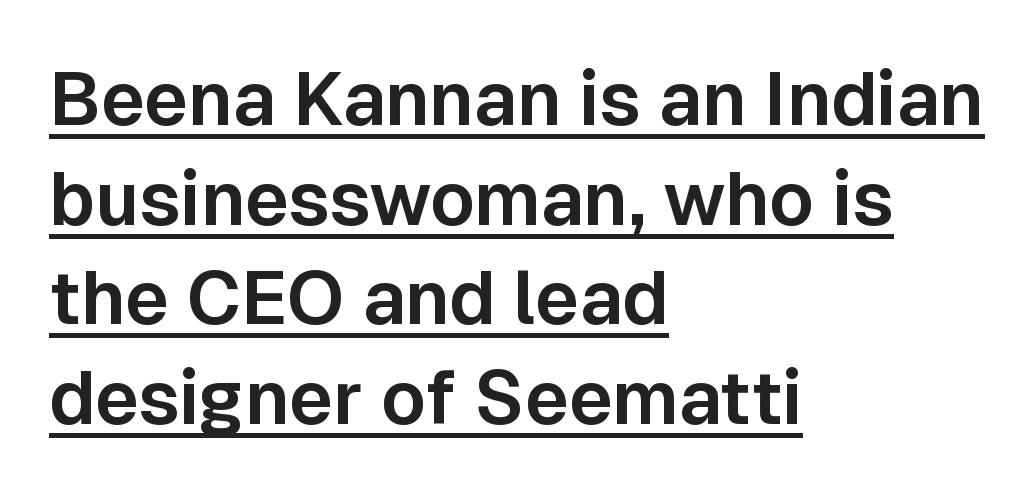
Q: Is the text italic (slanted)? A: No, it is upright.
Q: Is the typeface a serif or a sans-serif typeface? A: Sans-serif.
Q: Is the text underlined? A: Yes.
Q: How is the paragraph aligned? A: Left-aligned.
Q: Is the spacing between letters normal or unusually wide? A: Normal.
Q: Is the spacing between lines tight, normal or loose? A: Normal.
Q: Width (condensed, normal, or wide)? A: Normal.
Q: Stroke contrast? A: Low.
Q: x-height? A: Medium.
Q: Monospaced? A: No.
